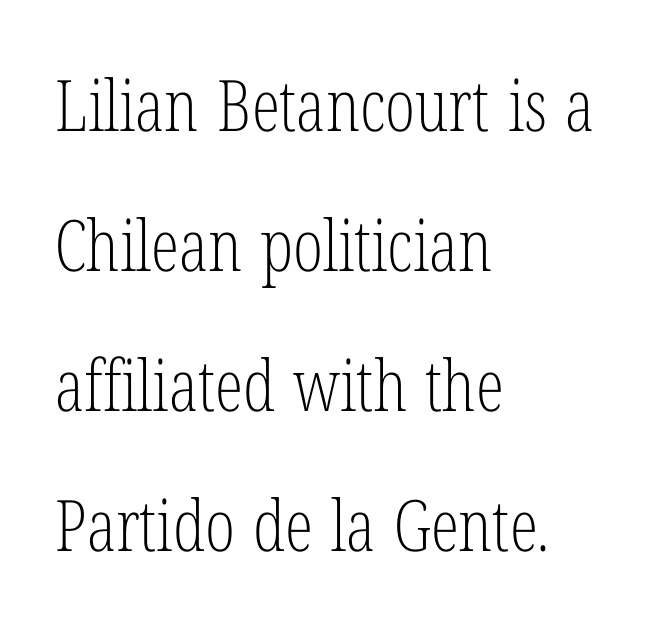
The image shows 71 px light, condensed serif type, upright; set left-aligned, loose line spacing (1.97x), normal letter spacing, not underlined; low stroke contrast and a medium x-height.
